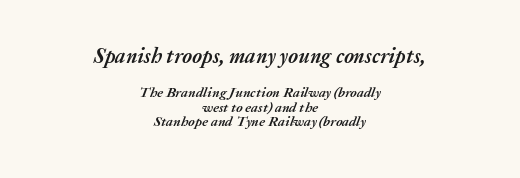
Is the lower block the larger one? No — the upper block carries the bigger type. When letters slant like this, we call the style italic. Words appear dense and cohesive because spacing is normal. The words here are not underlined. Closely set lines give the paragraph a compact silhouette.
